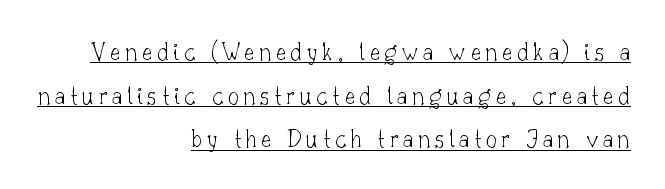
{"italic": "no", "bold": "no", "underline": "yes", "align": "right", "line_spacing": "normal", "line_spacing_ratio": 1.62, "glyph_px": 27}
